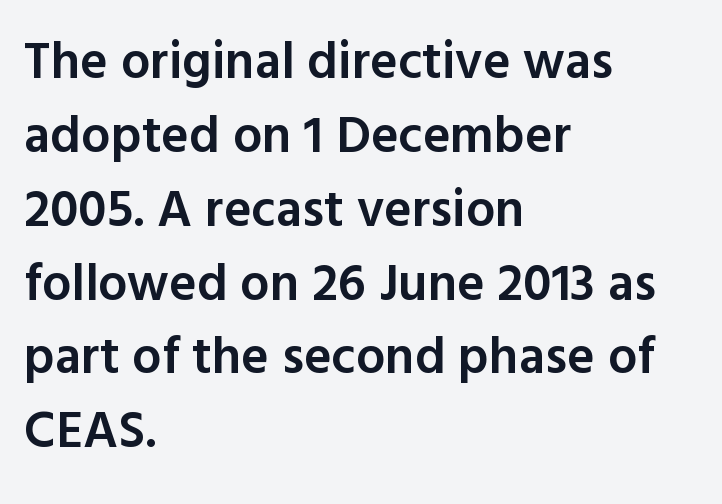
{"serif": "no", "italic": "no", "bold": "semi", "weight": "semibold", "width": "normal", "x_height": "medium", "monospaced": "no", "underline": "no", "align": "left", "line_spacing": "normal", "line_spacing_ratio": 1.42, "letter_spacing": "normal", "letter_spacing_em": 0.0, "glyph_px": 52}
